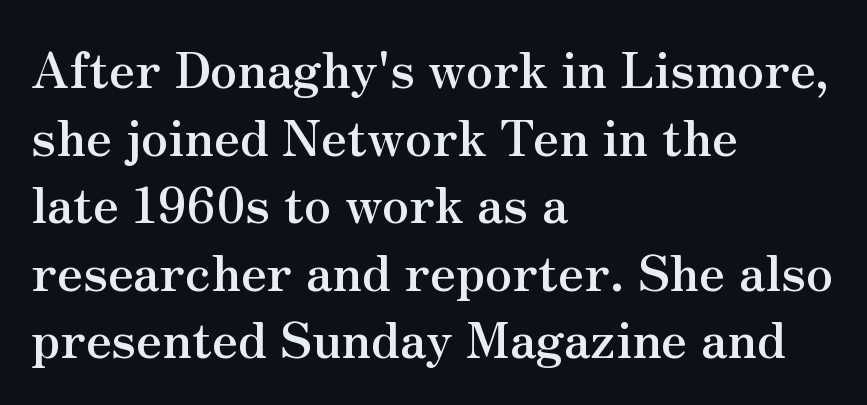
Q: Is the text bold? A: Yes.
Q: Is the text italic (slanted)? A: No, it is upright.
Q: Is the typeface a serif or a sans-serif typeface? A: Serif.
Q: Is the text underlined? A: No.
Q: How is the paragraph aligned? A: Left-aligned.
Q: Is the spacing between letters normal or unusually wide? A: Normal.
Q: Is the spacing between lines tight, normal or loose? A: Normal.
Q: Width (condensed, normal, or wide)? A: Normal.
Q: Stroke contrast? A: Medium.
Q: x-height? A: Small.
Q: Monospaced? A: No.
